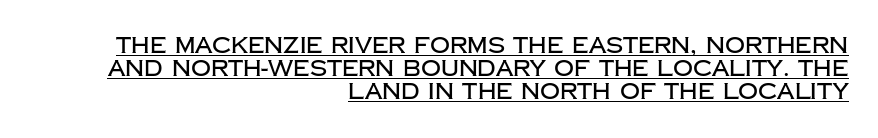
Q: Is the text italic (slanted)? A: No, it is upright.
Q: Is the text underlined? A: Yes.
Q: How is the paragraph aligned? A: Right-aligned.
Q: Is the spacing between letters normal or unusually wide? A: Normal.
Q: Is the spacing between lines tight, normal or loose? A: Tight.
